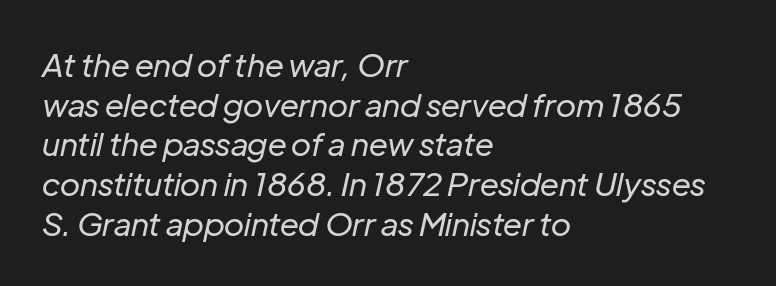
{"italic": "yes", "lean": "right", "slant_degrees": 12, "bold": "no", "weight": "regular", "width": "normal", "stroke_contrast": "low", "x_height": "medium", "monospaced": "no", "underline": "no", "align": "left", "line_spacing_ratio": 1.24, "letter_spacing": "normal", "letter_spacing_em": 0.0, "glyph_px": 32}
